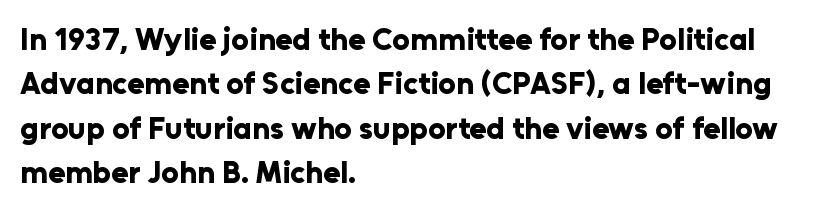
What's the leading like? Ordinary, nothing unusual. These lines were composed using upright roman letters. Nope, no serifs anywhere on these letters. Where is the straight margin? On the left. The rendering uses a bold face; every stroke is thick and dark. Character widths vary here, with narrow letters taking less room than wide ones.
